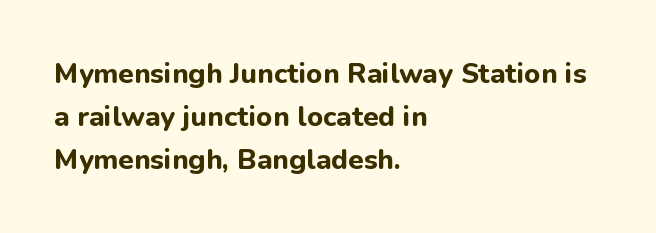
{"serif": "no", "italic": "no", "bold": "yes", "weight": "bold", "width": "normal", "stroke_contrast": "low", "x_height": "medium", "monospaced": "no", "underline": "no", "align": "left", "line_spacing": "normal", "line_spacing_ratio": 1.53, "letter_spacing": "normal", "letter_spacing_em": 0.0, "glyph_px": 28}
